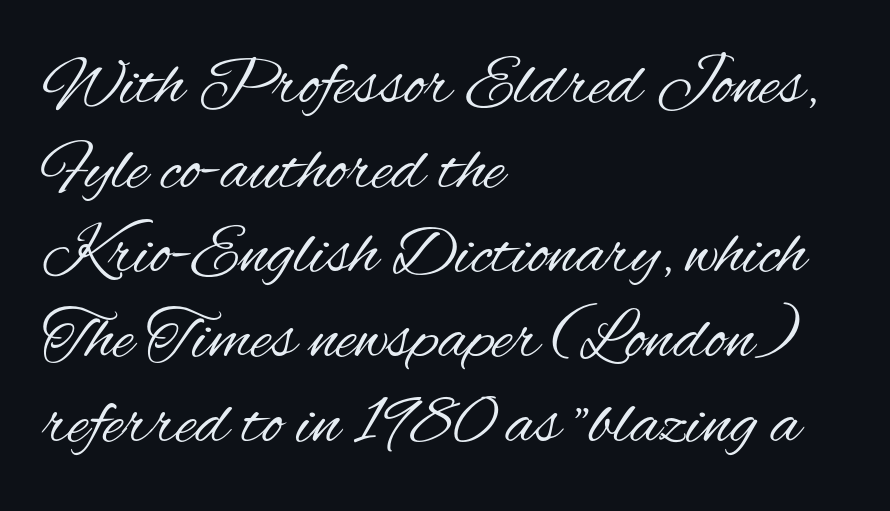
The type family on display is of the sans-serif kind. No letter is thick-stroked: the sample isn't bold. A student would call this left alignment; a typographer would say flush left, rag right. Default kerning and tracking; the words read as compact shapes. These lines are rendered in a variable-pitch font.
